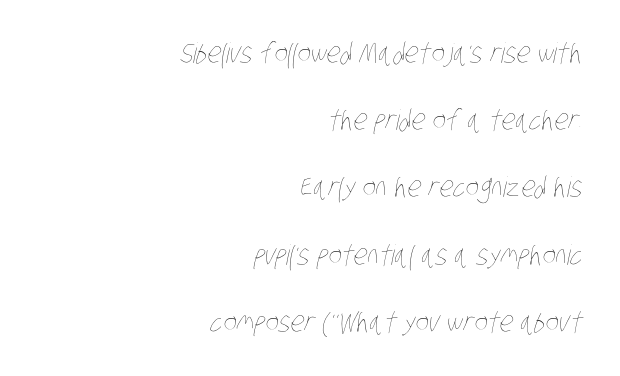
Q: Is the text bold? A: No.
Q: Is the text underlined? A: No.
Q: How is the paragraph aligned? A: Right-aligned.
Q: Is the spacing between letters normal or unusually wide? A: Normal.
Q: Is the spacing between lines tight, normal or loose? A: Loose.
Q: Width (condensed, normal, or wide)? A: Condensed.
Q: Stroke contrast? A: Low.
Q: x-height? A: Large.
Q: Monospaced? A: No.
